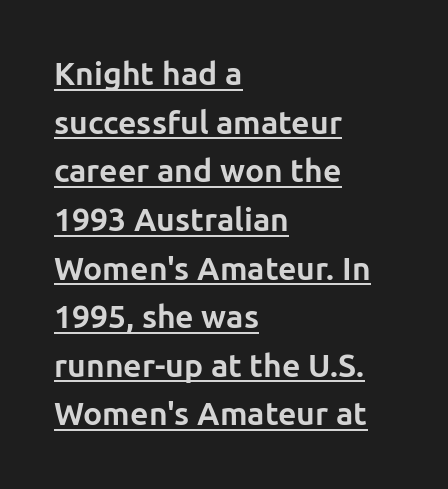
The image shows 32 px bold sans-serif type, upright; set left-aligned, normal line spacing (1.52x), normal letter spacing, underlined; low stroke contrast and a medium x-height.
